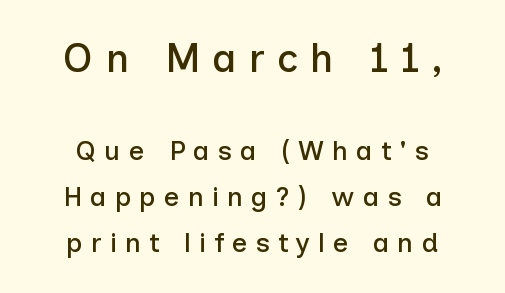
Q: Is the text italic (slanted)? A: No, it is upright.
Q: Is the typeface a serif or a sans-serif typeface? A: Sans-serif.
Q: Is the text underlined? A: No.
Q: Is the spacing between letters normal or unusually wide? A: Unusually wide.
Q: Is the spacing between lines tight, normal or loose? A: Normal.
Q: Which block of text is set in a larger size, the first (top) or the second (bottom)? A: The first (top) one.
Q: Width (condensed, normal, or wide)? A: Normal.
Q: Stroke contrast? A: Low.
Q: x-height? A: Medium.
Q: Monospaced? A: No.
